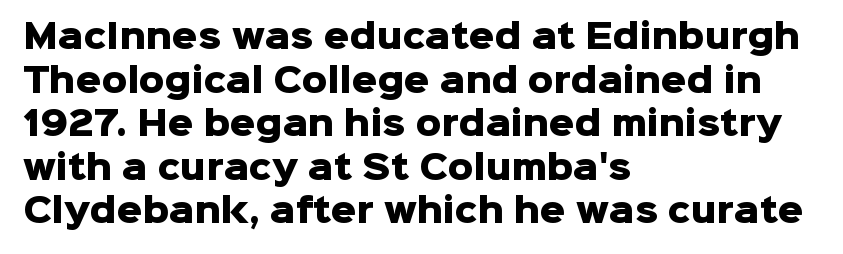
{"serif": "no", "italic": "no", "bold": "yes", "weight": "heavy", "width": "normal", "stroke_contrast": "low", "x_height": "medium", "monospaced": "no", "underline": "no", "align": "left", "line_spacing": "normal", "line_spacing_ratio": 1.36, "letter_spacing": "normal", "letter_spacing_em": 0.0, "glyph_px": 32}
